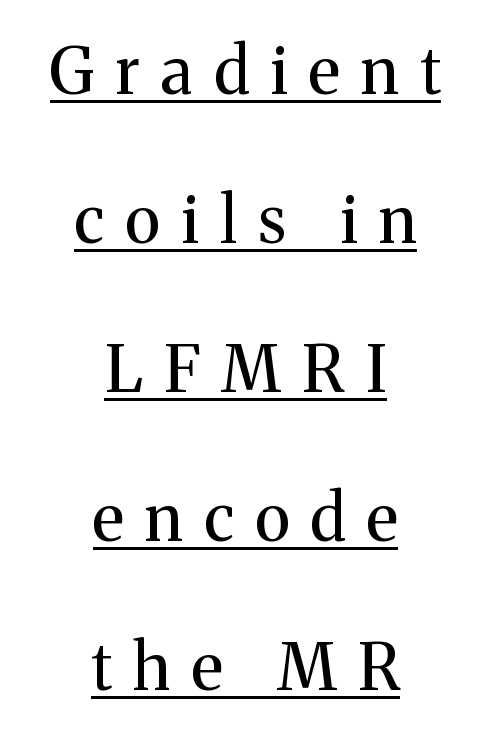
The image shows 64 px regular-weight serif type, upright; set centered, loose line spacing (2.33x), unusually wide letter spacing (+0.33 em), underlined; medium stroke contrast and a medium x-height.
